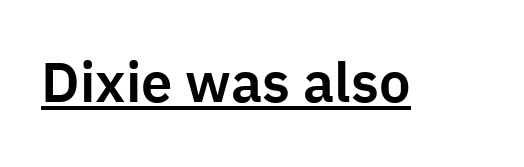
This is roman type, the default non-slanted kind. The passage shown has conventional tracking throughout. In terms of letterform style, serifs are entirely absent. You could not count columns in this text — the font is proportionally spaced. These characters rest on top of a visible drawn line.
